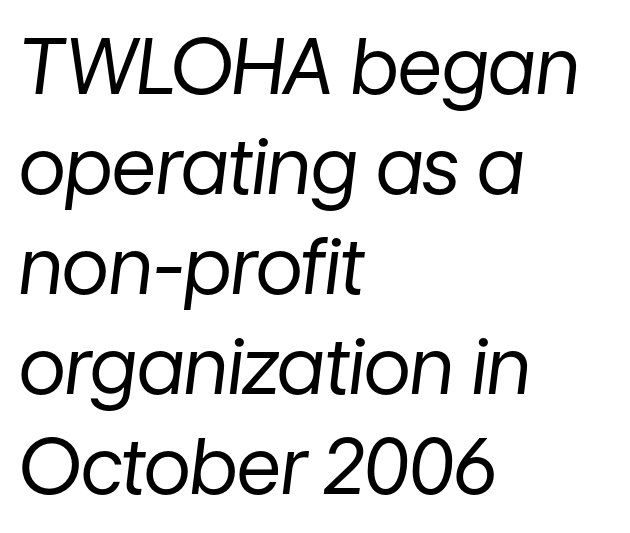
{"italic": "yes", "lean": "right", "slant_degrees": 7, "bold": "no", "weight": "regular", "width": "normal", "stroke_contrast": "low", "x_height": "medium", "monospaced": "no", "underline": "no", "align": "left", "line_spacing": "normal", "line_spacing_ratio": 1.3, "letter_spacing": "normal", "letter_spacing_em": 0.0, "glyph_px": 77}
